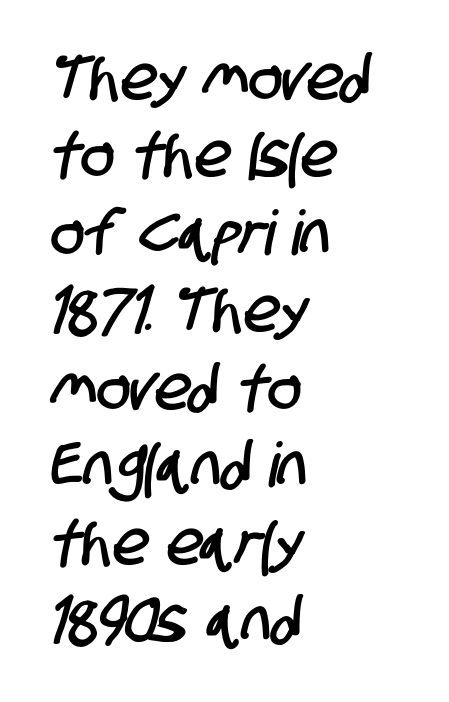
Q: Is the typeface a serif or a sans-serif typeface? A: Sans-serif.
Q: Is the text underlined? A: No.
Q: How is the paragraph aligned? A: Left-aligned.
Q: Is the spacing between letters normal or unusually wide? A: Normal.
Q: Is the spacing between lines tight, normal or loose? A: Normal.
Q: Width (condensed, normal, or wide)? A: Condensed.
Q: Stroke contrast? A: Low.
Q: x-height? A: Large.
Q: Monospaced? A: No.
